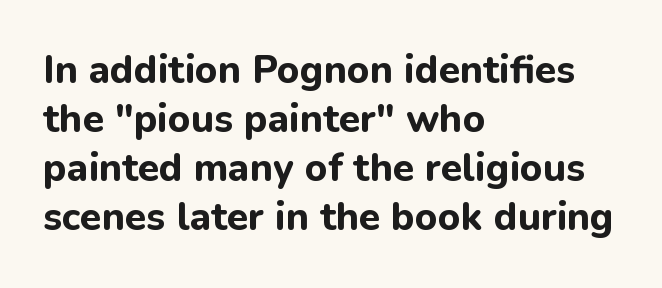
The image shows 39 px bold sans-serif type, upright; set left-aligned, normal line spacing (1.26x), normal letter spacing, not underlined; low stroke contrast and a medium x-height.
